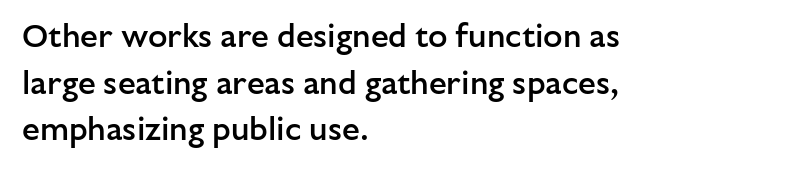
The image shows 32 px semibold sans-serif type, upright; set left-aligned, normal line spacing (1.46x), normal letter spacing, not underlined; low stroke contrast and a medium x-height.
